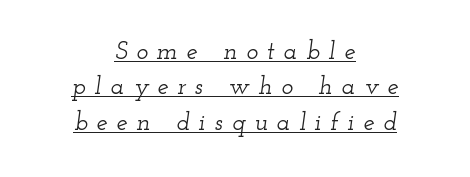
The sample's only ornament is a line tracing under the words. This sample is center-justified, so both line endings float freely. The horizontal fit of the characters is loose and conspicuously gappy. This block has exactly the height ordinary leading produces. The lettering tilts uniformly, giving the passage an italic look.
